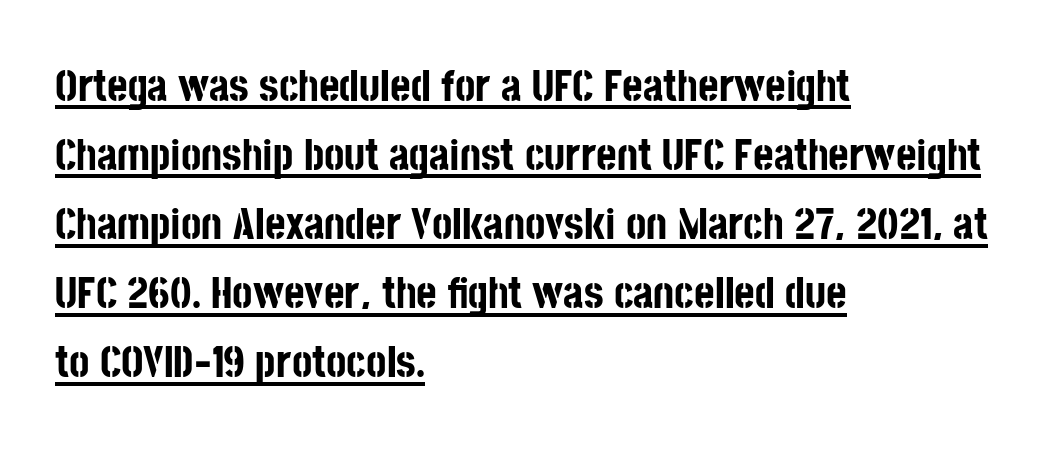
Q: Is the text bold? A: Yes.
Q: Is the text italic (slanted)? A: No, it is upright.
Q: Is the typeface a serif or a sans-serif typeface? A: Sans-serif.
Q: Is the text underlined? A: Yes.
Q: How is the paragraph aligned? A: Left-aligned.
Q: Is the spacing between letters normal or unusually wide? A: Normal.
Q: Is the spacing between lines tight, normal or loose? A: Normal.
Q: Width (condensed, normal, or wide)? A: Condensed.
Q: Stroke contrast? A: Low.
Q: x-height? A: Large.
Q: Monospaced? A: No.
